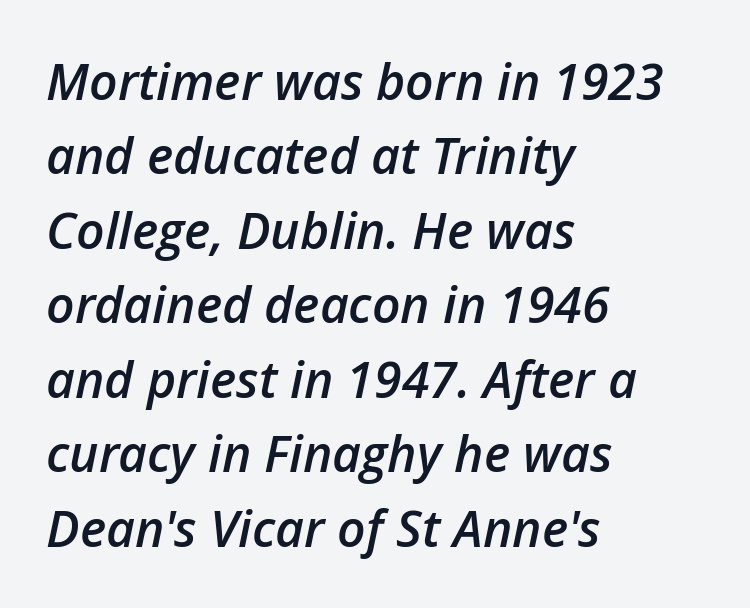
The image shows 50 px semibold type, italic (leaning right); set left-aligned, normal line spacing (1.49x), normal letter spacing, not underlined; low stroke contrast and a medium x-height.
